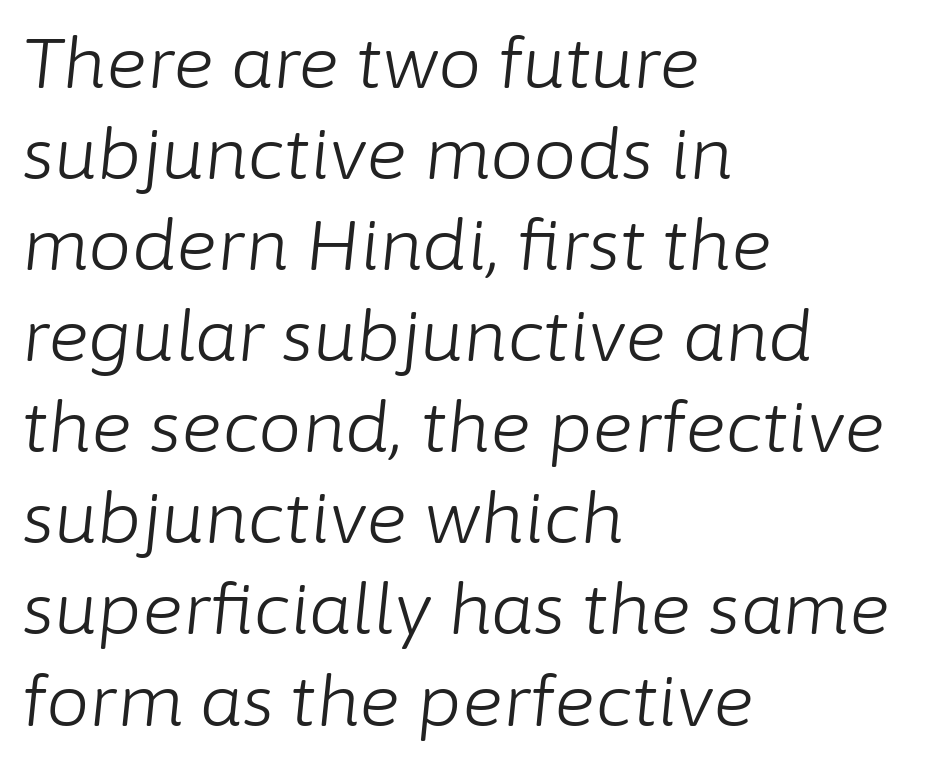
The image shows 69 px light type, italic (leaning right); set left-aligned, normal line spacing (1.32x), normal letter spacing, not underlined; low stroke contrast and a medium x-height.
